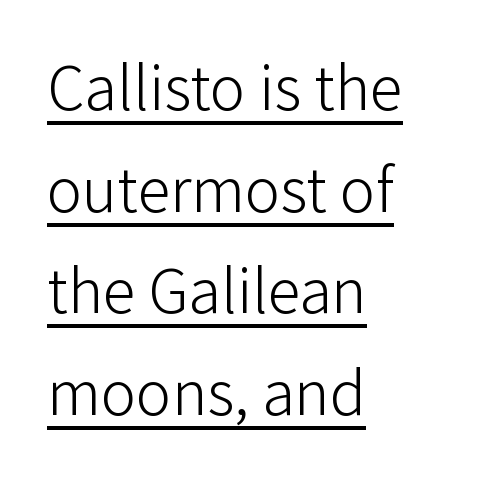
The image shows 66 px light sans-serif type, upright; set left-aligned, normal line spacing (1.54x), normal letter spacing, underlined; low stroke contrast and a medium x-height.
